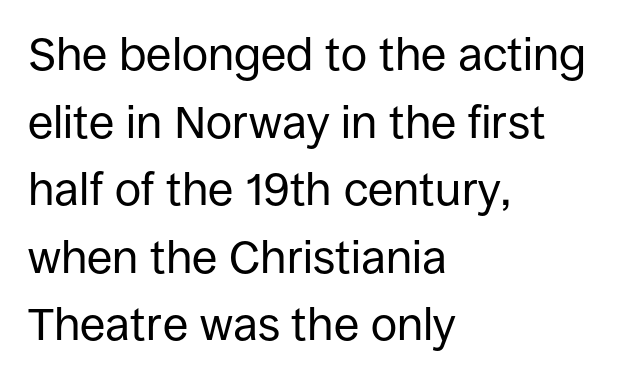
The image shows 46 px regular-weight sans-serif type, upright; set left-aligned, normal line spacing (1.47x), normal letter spacing, not underlined; low stroke contrast and a large x-height.
